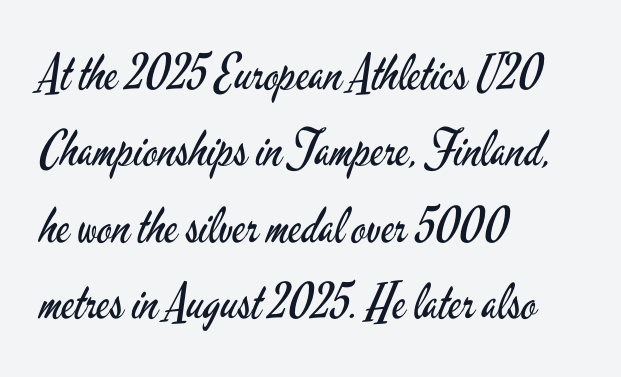
The letters advance in unequal steps, a hallmark of proportional type. Does the type have serifs? No, each stem ends abruptly. A quiet, ordinary-to-light weight characterises the typeface. Every row of glyphs begins at an identical x-position on the left. The gaps between neighbouring characters are ordinary and unremarkable.
